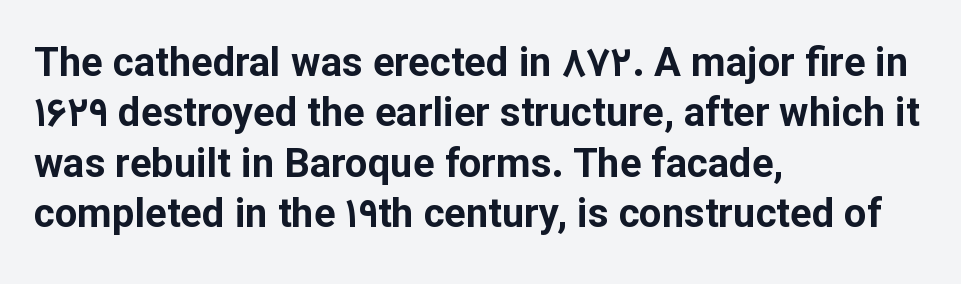
Stroke thickness is high; the sample reads as a true bold. The face used here is proportionally spaced, like ordinary book or web type. How would I describe the line gaps? Plain and ordinary. Notice how the stems are strictly vertical — no italics here. Typeset ragged right — the left edge is the straight one.
